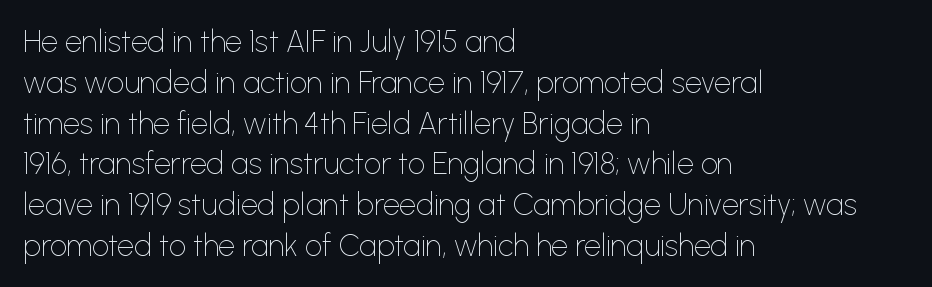
The image shows 30 px thin sans-serif type, upright; set left-aligned, normal line spacing (1.36x), normal letter spacing, not underlined; low stroke contrast and a medium x-height.
